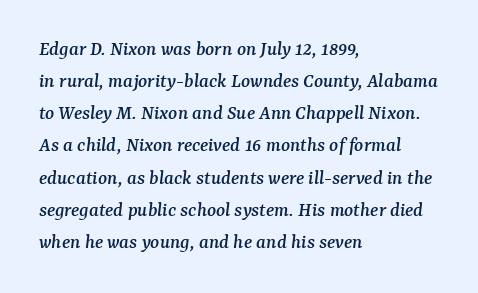
Q: Is the text italic (slanted)? A: Yes, it leans right by about 7 degrees.
Q: Is the text underlined? A: No.
Q: How is the paragraph aligned? A: Left-aligned.
Q: Is the spacing between letters normal or unusually wide? A: Normal.
Q: Is the spacing between lines tight, normal or loose? A: Normal.
